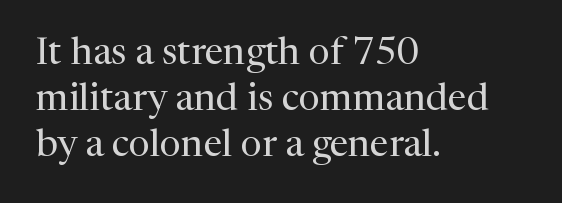
The image shows 38 px regular-weight serif type, upright; set left-aligned, line spacing 1.21x, normal letter spacing, not underlined; medium stroke contrast and a medium x-height.
